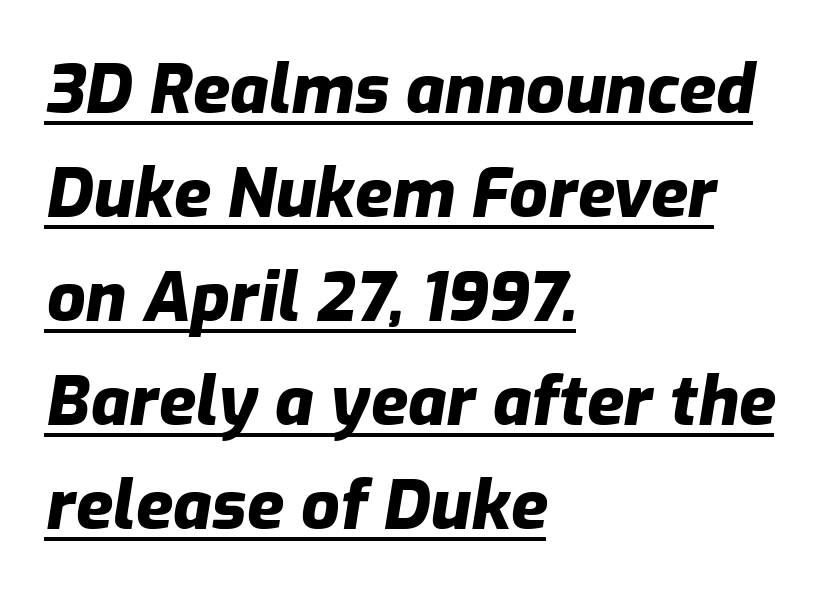
{"italic": "yes", "lean": "right", "slant_degrees": 9, "bold": "yes", "weight": "heavy", "width": "normal", "stroke_contrast": "low", "x_height": "medium", "monospaced": "no", "underline": "yes", "align": "left", "line_spacing": "normal", "line_spacing_ratio": 1.53, "letter_spacing": "normal", "letter_spacing_em": 0.0, "glyph_px": 68}
